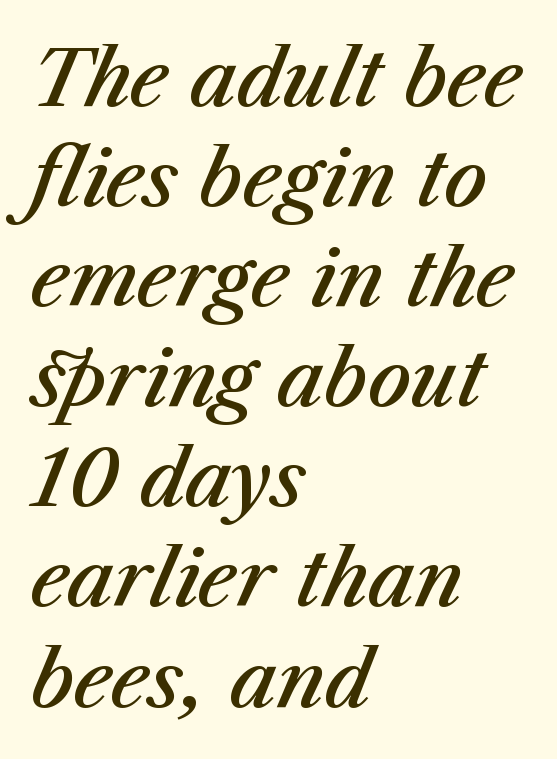
{"italic": "yes", "lean": "right", "slant_degrees": 23, "bold": "semi", "weight": "semibold", "width": "normal", "stroke_contrast": "medium", "x_height": "medium", "monospaced": "no", "underline": "no", "align": "left", "line_spacing": "normal", "line_spacing_ratio": 1.3, "letter_spacing": "normal", "letter_spacing_em": 0.0, "glyph_px": 77}
